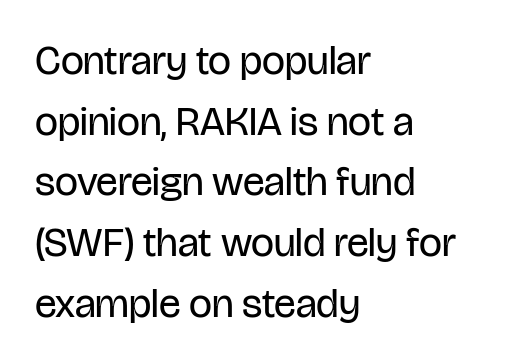
{"serif": "no", "italic": "no", "bold": "no", "weight": "regular", "width": "condensed", "stroke_contrast": "low", "x_height": "large", "monospaced": "no", "underline": "no", "align": "left", "line_spacing": "normal", "line_spacing_ratio": 1.48, "letter_spacing": "normal", "letter_spacing_em": 0.0, "glyph_px": 41}
